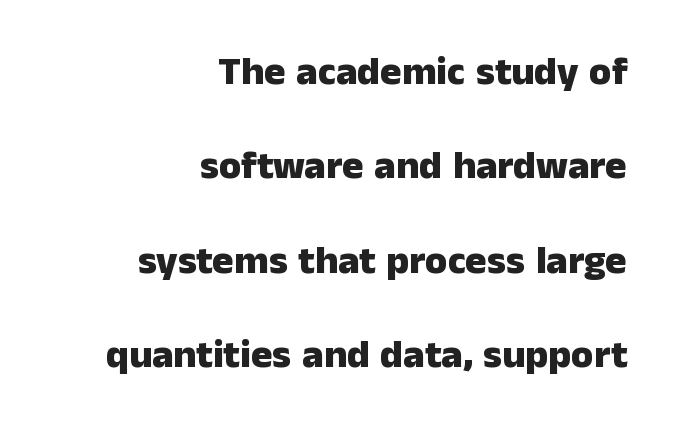
{"serif": "no", "italic": "no", "bold": "yes", "weight": "heavy", "width": "normal", "stroke_contrast": "low", "x_height": "medium", "monospaced": "no", "underline": "no", "align": "right", "line_spacing": "loose", "line_spacing_ratio": 2.36, "letter_spacing": "normal", "letter_spacing_em": 0.0, "glyph_px": 40}
